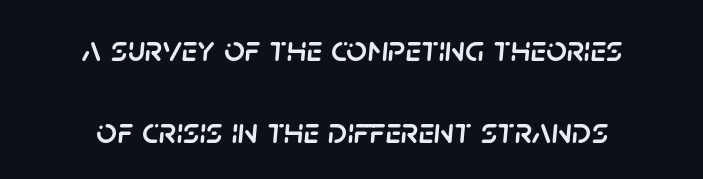
Leading: increased. Letter spacing: default. The glyphs look as if they've been sheared to an angle. The rendering uses natural spacing where letterforms have individual widths. The lines in this sample share a center point and differ in where they start and stop. The foot of each line stays bare and open.
